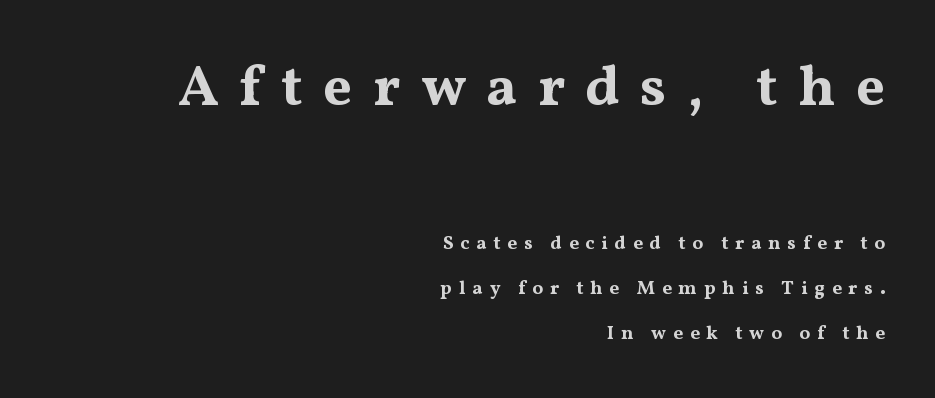
{"serif": "yes", "italic": "no", "bold": "yes", "weight": "bold", "width": "wide", "stroke_contrast": "medium", "x_height": "medium", "monospaced": "no", "underline": "no", "align": "right", "line_spacing": "loose", "line_spacing_ratio": 2.36, "letter_spacing": "wide", "letter_spacing_em": 0.36, "larger_block": "first", "size_ratio": 3.0, "glyph_px": 57}
